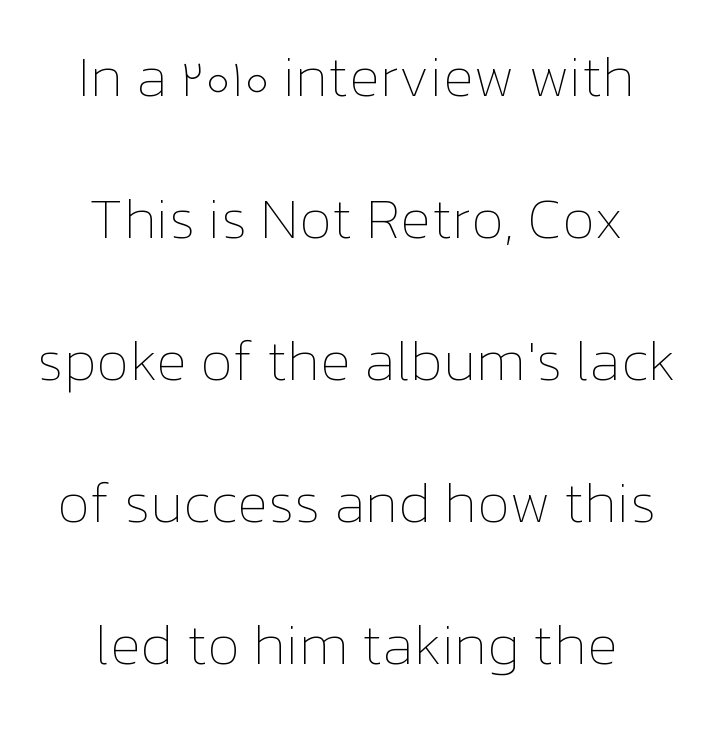
Q: Is the text bold? A: No.
Q: Is the text italic (slanted)? A: No, it is upright.
Q: Is the text underlined? A: No.
Q: How is the paragraph aligned? A: Centered.
Q: Is the spacing between letters normal or unusually wide? A: Normal.
Q: Is the spacing between lines tight, normal or loose? A: Loose.
Q: Width (condensed, normal, or wide)? A: Normal.
Q: Stroke contrast? A: Low.
Q: x-height? A: Medium.
Q: Monospaced? A: No.
